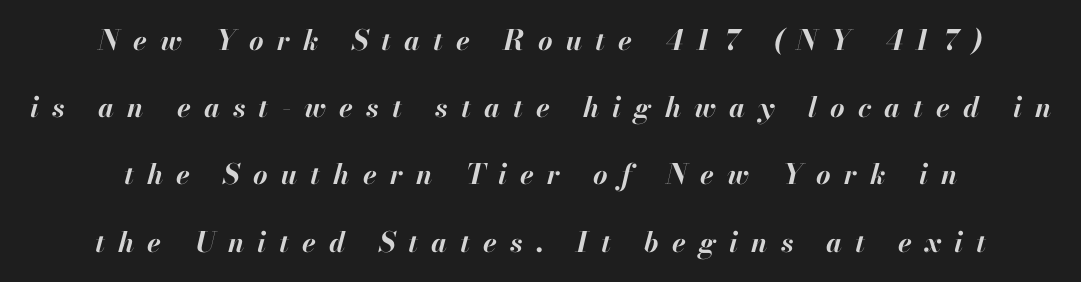
{"italic": "yes", "lean": "right", "slant_degrees": 13, "bold": "yes", "weight": "bold", "width": "normal", "stroke_contrast": "high", "x_height": "small", "monospaced": "no", "underline": "no", "align": "center", "line_spacing": "loose", "line_spacing_ratio": 2.4, "letter_spacing": "wide", "letter_spacing_em": 0.47, "glyph_px": 28}
